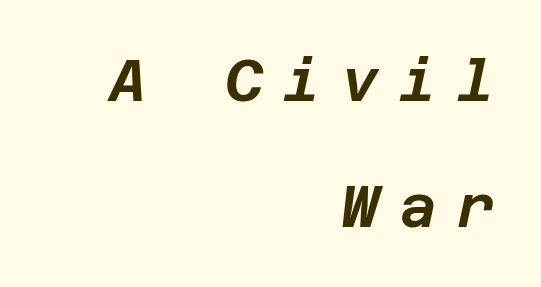
Line ends are locked; line starts wander. The foot of each line stays bare and open. The whole block is typeset with a tilt. Honestly, the rows look like they've been pulled way apart. Does extra space separate the letters? Yes, quite a lot of it.
